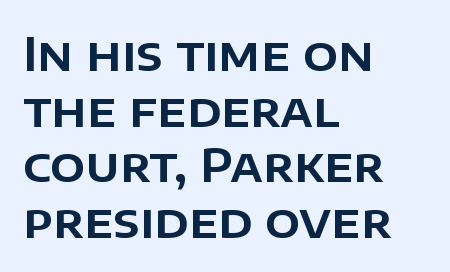
Q: Is the text italic (slanted)? A: No, it is upright.
Q: Is the typeface a serif or a sans-serif typeface? A: Sans-serif.
Q: Is the text underlined? A: No.
Q: How is the paragraph aligned? A: Left-aligned.
Q: Is the spacing between letters normal or unusually wide? A: Normal.
Q: Width (condensed, normal, or wide)? A: Normal.
Q: Stroke contrast? A: Low.
Q: x-height? A: Large.
Q: Monospaced? A: No.
